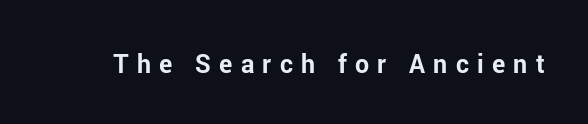
The image shows 25 px bold type, upright; set unusually wide letter spacing (+0.33 em), not underlined.
